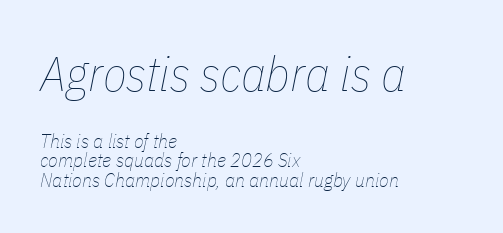
{"italic": "yes", "lean": "right", "slant_degrees": 11, "bold": "no", "weight": "thin", "width": "condensed", "stroke_contrast": "low", "x_height": "medium", "monospaced": "no", "underline": "no", "align": "left", "line_spacing": "tight", "line_spacing_ratio": 0.97, "letter_spacing": "normal", "letter_spacing_em": 0.0, "larger_block": "first", "size_ratio": 2.45, "glyph_px": 49}
